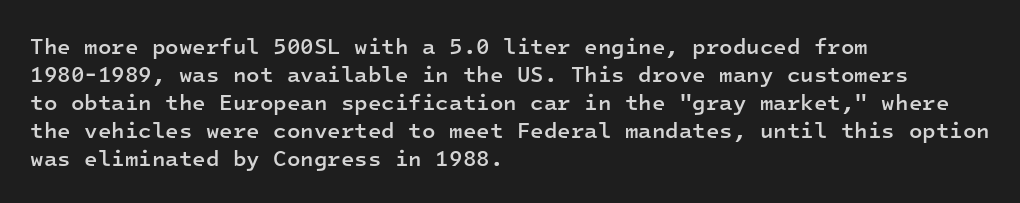
Regular leading. Is there any slant? The stems are plumb. You could call the tracking neutral — neither tight nor loose. A bare baseline throughout the passage.
